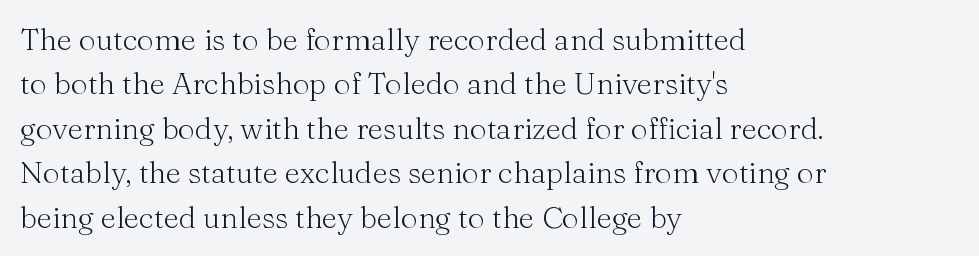
{"serif": "yes", "italic": "no", "bold": "no", "weight": "light", "width": "normal", "stroke_contrast": "medium", "x_height": "medium", "monospaced": "no", "underline": "no", "align": "left", "line_spacing": "normal", "line_spacing_ratio": 1.48, "letter_spacing": "normal", "letter_spacing_em": 0.0, "glyph_px": 30}
